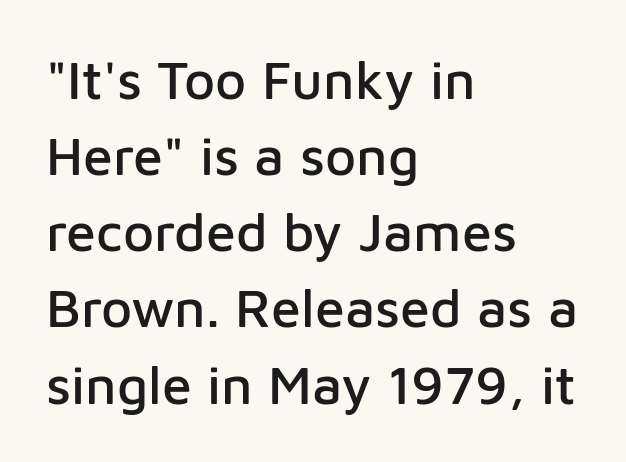
Q: Is the text italic (slanted)? A: No, it is upright.
Q: Is the typeface a serif or a sans-serif typeface? A: Sans-serif.
Q: Is the text underlined? A: No.
Q: How is the paragraph aligned? A: Left-aligned.
Q: Is the spacing between letters normal or unusually wide? A: Normal.
Q: Is the spacing between lines tight, normal or loose? A: Normal.
Q: Width (condensed, normal, or wide)? A: Normal.
Q: Stroke contrast? A: Low.
Q: x-height? A: Medium.
Q: Monospaced? A: No.
